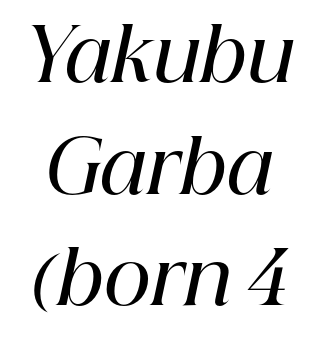
{"serif": "yes", "italic": "yes", "lean": "right", "slant_degrees": 12, "bold": "semi", "weight": "semibold", "width": "normal", "stroke_contrast": "high", "x_height": "medium", "monospaced": "no", "underline": "no", "line_spacing": "normal", "line_spacing_ratio": 1.53, "letter_spacing": "normal", "letter_spacing_em": 0.0, "glyph_px": 73}
